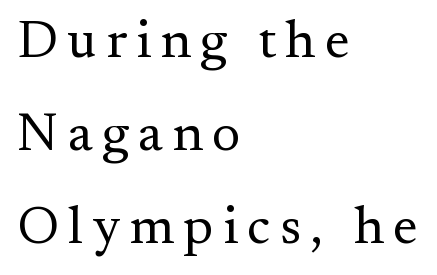
Q: Is the text bold? A: No.
Q: Is the text italic (slanted)? A: No, it is upright.
Q: Is the typeface a serif or a sans-serif typeface? A: Serif.
Q: Is the text underlined? A: No.
Q: How is the paragraph aligned? A: Left-aligned.
Q: Width (condensed, normal, or wide)? A: Normal.
Q: Stroke contrast? A: Medium.
Q: x-height? A: Small.
Q: Monospaced? A: No.
